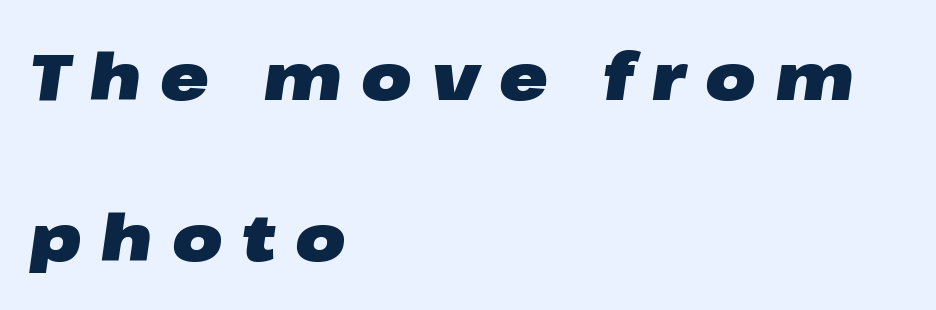
Emphasis-style slanted type is in use. Leading is clearly above the norm, producing a sparse column. Glyph-to-glyph distance is far greater than everyday printed text. If you drew a ruler down the left edge, every line would touch it.
